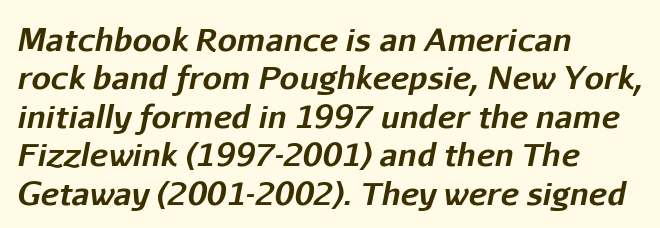
Character widths vary here, with narrow letters taking less room than wide ones. Reading down the block, your eye returns to a fixed left position each line. Weight check: bold — yes, fully. The string is rendered with underlining switched off. Compared with ordinary roman type, these characters are visibly tilted. A typesetter would call this zero additional tracking.
